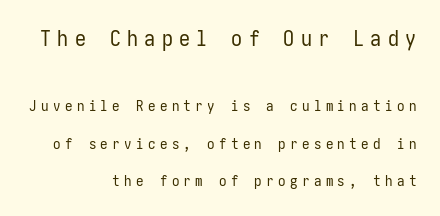
The image shows 22 px text type, upright; set right-aligned, loose line spacing (2.49x), unusually wide letter spacing (+0.29 em), not underlined; the first (top) block is 1.47x larger.
